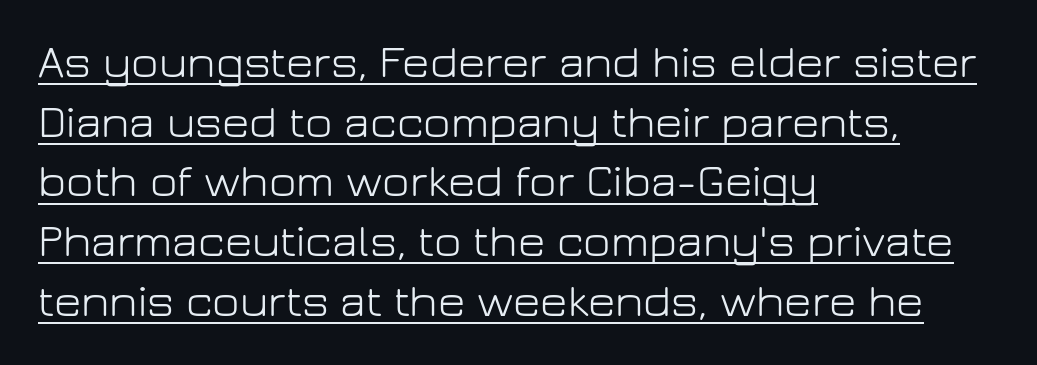
{"serif": "no", "italic": "no", "bold": "no", "weight": "light", "width": "normal", "stroke_contrast": "low", "x_height": "medium", "monospaced": "no", "underline": "yes", "align": "left", "line_spacing": "normal", "line_spacing_ratio": 1.27, "letter_spacing": "normal", "letter_spacing_em": 0.0, "glyph_px": 47}
